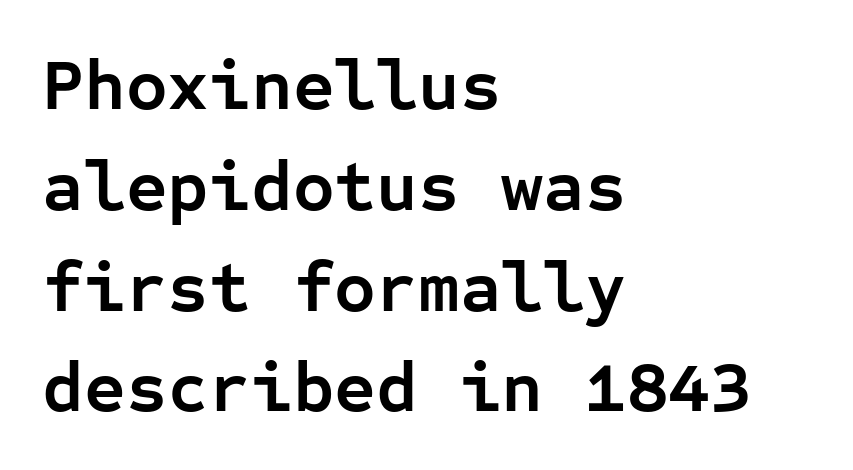
{"serif": "no", "italic": "no", "bold": "yes", "weight": "semibold", "width": "normal", "stroke_contrast": "low", "x_height": "medium", "monospaced": "yes", "underline": "no", "align": "left", "line_spacing": "normal", "line_spacing_ratio": 1.4, "letter_spacing": "normal", "letter_spacing_em": 0.0, "glyph_px": 72}
